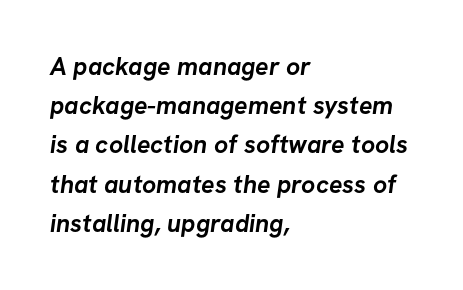
{"bold": "yes", "underline": "no", "align": "left", "line_spacing": "normal", "line_spacing_ratio": 1.57, "letter_spacing": "normal", "letter_spacing_em": 0.0, "glyph_px": 25}
